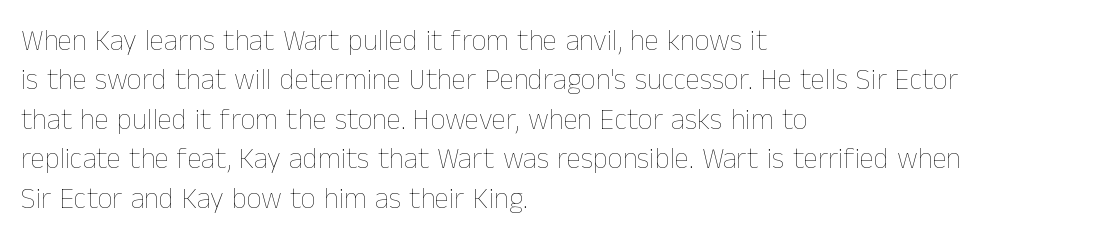
The image shows 29 px thin type, upright; set left-aligned, normal line spacing (1.36x), normal letter spacing, not underlined; low stroke contrast and a medium x-height.
